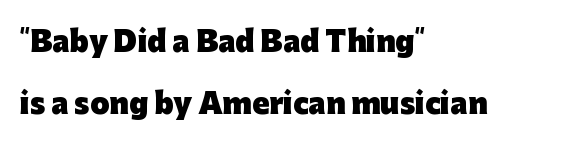
Q: Is the text bold? A: Yes.
Q: Is the text italic (slanted)? A: No, it is upright.
Q: Is the typeface a serif or a sans-serif typeface? A: Sans-serif.
Q: Is the text underlined? A: No.
Q: How is the paragraph aligned? A: Left-aligned.
Q: Is the spacing between letters normal or unusually wide? A: Normal.
Q: Is the spacing between lines tight, normal or loose? A: Loose.
Q: Width (condensed, normal, or wide)? A: Normal.
Q: Stroke contrast? A: Low.
Q: x-height? A: Medium.
Q: Monospaced? A: No.
